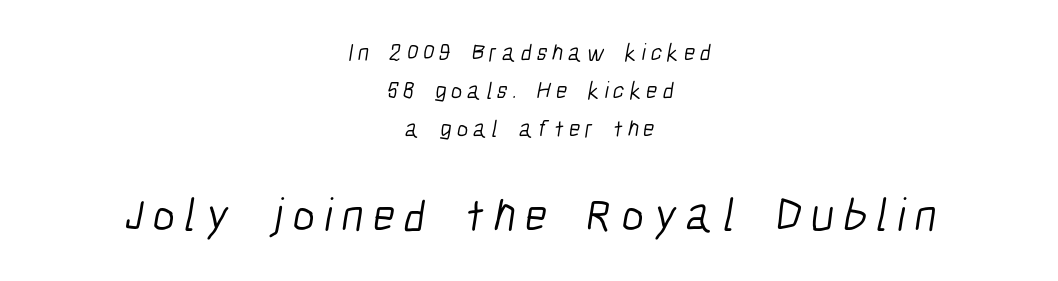
Typesetter's note — lower block bumped up in size, upper block left smaller. One-word summary of the alignment: center. Display-style spreading of the glyphs; the letterfit is very open. Is this a fixed-width face? No — the glyphs have proportional, varying widths.
